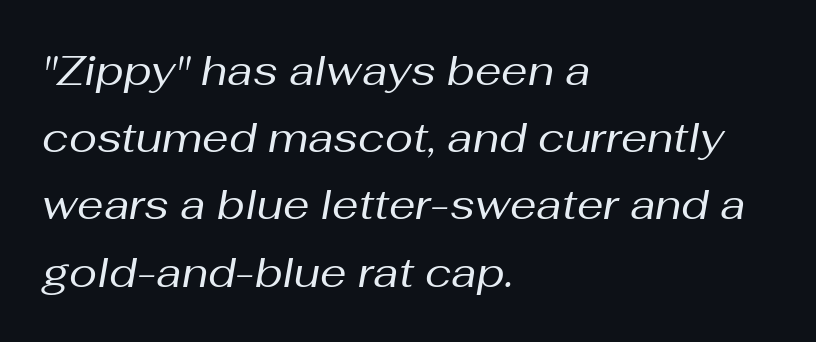
Normally led — the rows are evenly, conventionally spaced. The letters advance in unequal steps, a hallmark of proportional type. Layout note: lines flush left. The font is comparable to plain body text, perhaps lighter. The tracking reads as untouched default to a designer's eye. Compared with ordinary roman type, these characters are visibly tilted.
